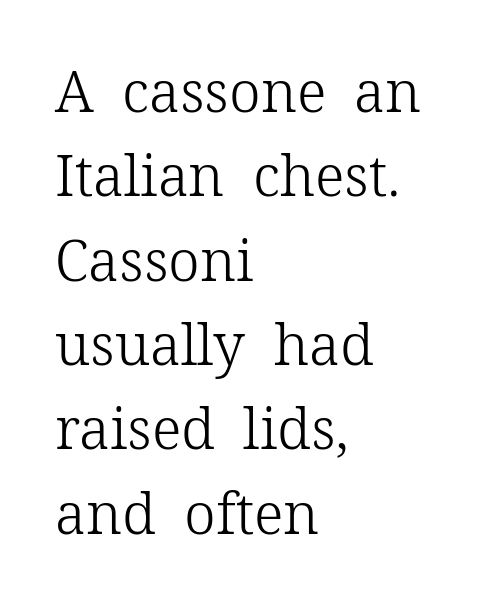
In terms of letterspacing, this is plain default setting. Upright lettering throughout. The passage shown is typed in a proportional face where columns would drift. The letters carry serifs — small finishing strokes at the ends of their stems. Line spacing here is normal.
